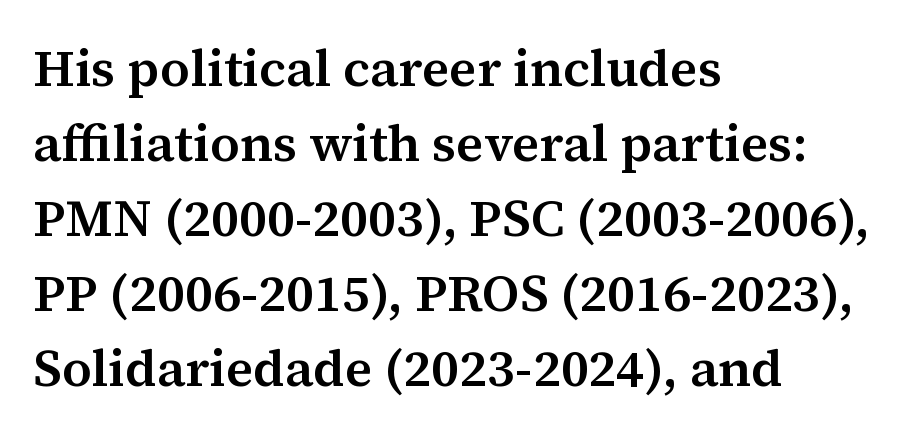
The image shows 52 px semibold serif type, upright; set left-aligned, normal line spacing (1.44x), normal letter spacing, not underlined; medium stroke contrast and a medium x-height.
